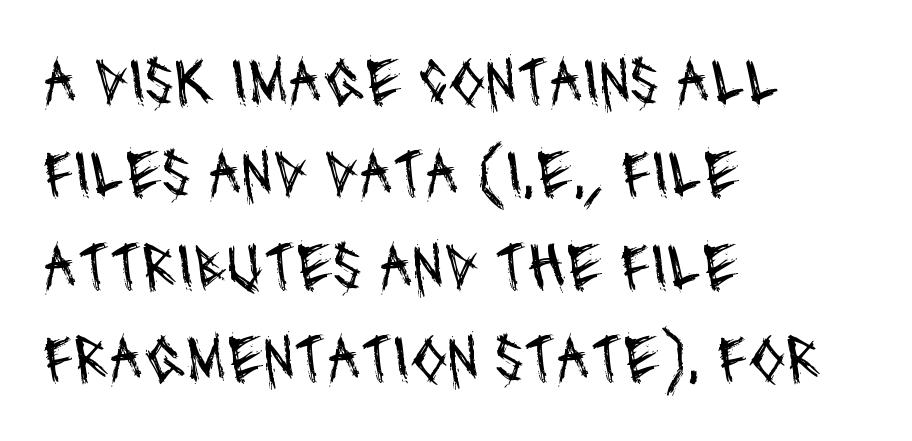
Interline gaps are of average width in this sample. Observe the ordinary spacing: letters are neighbours, not strangers. Weight: regular or lighter. Does the type have serifs? No, each stem ends abruptly. Alignment: flush left. Each letter keeps its own natural width here, so spacing adapts to shape.
